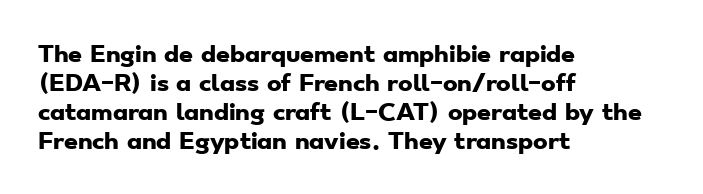
The image shows 22 px bold type; set left-aligned, normal line spacing (1.32x), normal letter spacing, not underlined.
